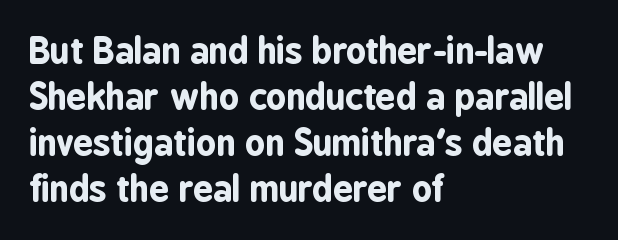
Q: Is the text bold? A: Yes.
Q: Is the text italic (slanted)? A: No, it is upright.
Q: Is the typeface a serif or a sans-serif typeface? A: Sans-serif.
Q: Is the text underlined? A: No.
Q: How is the paragraph aligned? A: Left-aligned.
Q: Is the spacing between letters normal or unusually wide? A: Normal.
Q: Is the spacing between lines tight, normal or loose? A: Normal.
Q: Width (condensed, normal, or wide)? A: Condensed.
Q: Stroke contrast? A: Low.
Q: x-height? A: Medium.
Q: Monospaced? A: No.
